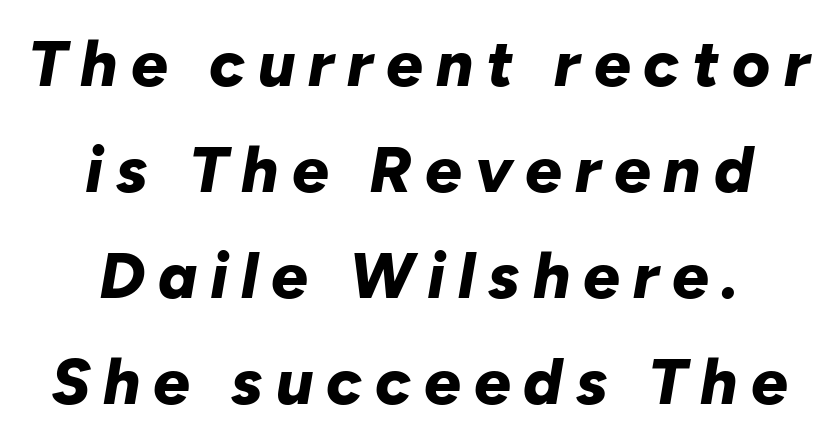
Q: Is the text bold? A: Yes.
Q: Is the text italic (slanted)? A: Yes, it leans right by about 10 degrees.
Q: Is the text underlined? A: No.
Q: How is the paragraph aligned? A: Centered.
Q: Is the spacing between letters normal or unusually wide? A: Unusually wide.
Q: Is the spacing between lines tight, normal or loose? A: Normal.
Q: Width (condensed, normal, or wide)? A: Normal.
Q: Stroke contrast? A: Low.
Q: x-height? A: Medium.
Q: Monospaced? A: No.
